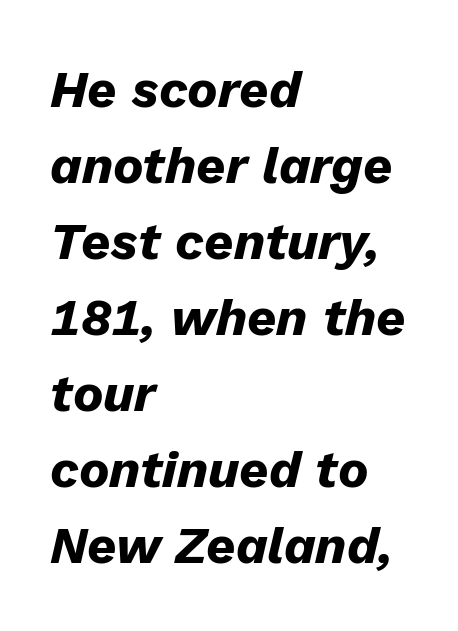
Q: Is the text bold? A: Yes.
Q: Is the text italic (slanted)? A: Yes, it leans right by about 13 degrees.
Q: Is the text underlined? A: No.
Q: How is the paragraph aligned? A: Left-aligned.
Q: Is the spacing between letters normal or unusually wide? A: Normal.
Q: Is the spacing between lines tight, normal or loose? A: Normal.
Q: Width (condensed, normal, or wide)? A: Normal.
Q: Stroke contrast? A: Low.
Q: x-height? A: Medium.
Q: Monospaced? A: No.
